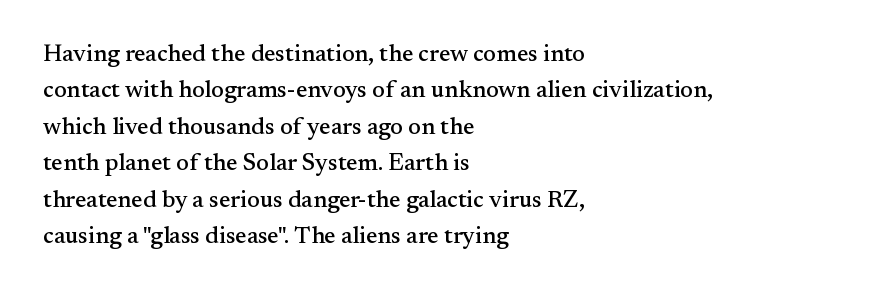
Q: Is the text italic (slanted)? A: No, it is upright.
Q: Is the text underlined? A: No.
Q: How is the paragraph aligned? A: Left-aligned.
Q: Is the spacing between letters normal or unusually wide? A: Normal.
Q: Is the spacing between lines tight, normal or loose? A: Normal.
